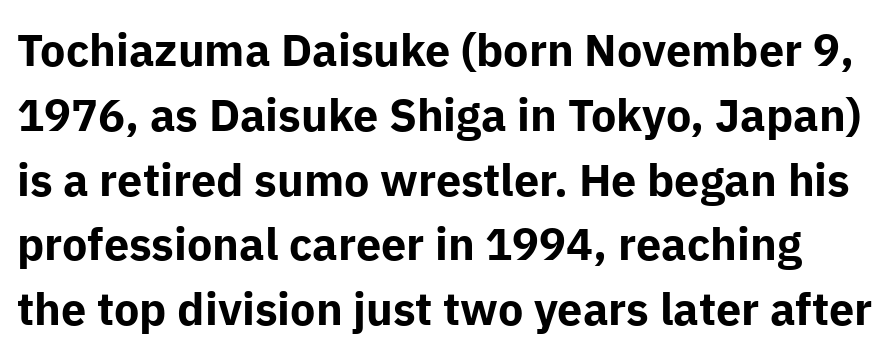
The image shows 45 px bold sans-serif type, upright; set normal line spacing (1.44x), normal letter spacing, not underlined; low stroke contrast and a medium x-height.
